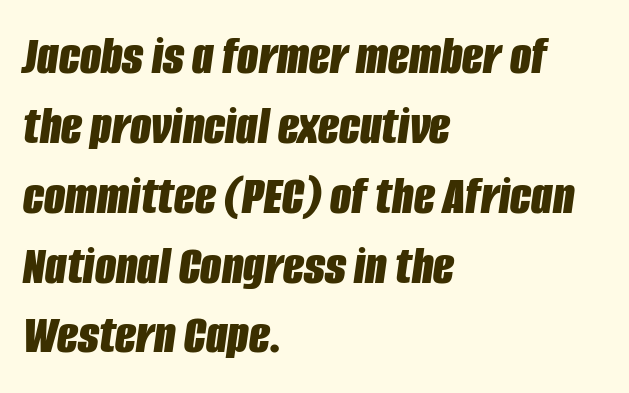
{"italic": "yes", "lean": "right", "slant_degrees": 8, "bold": "yes", "weight": "bold", "width": "condensed", "stroke_contrast": "low", "x_height": "large", "monospaced": "no", "underline": "no", "align": "left", "line_spacing": "normal", "line_spacing_ratio": 1.27, "letter_spacing": "normal", "letter_spacing_em": 0.0, "glyph_px": 55}
